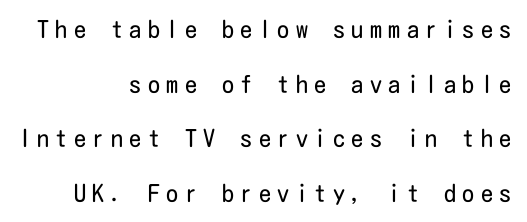
The image shows 24 px text type, upright; set right-aligned, loose line spacing (2.28x), unusually wide letter spacing (+0.27 em), not underlined.
